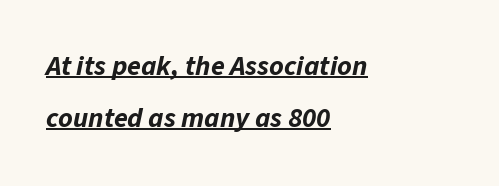
{"italic": "yes", "lean": "right", "slant_degrees": 11, "bold": "yes", "weight": "bold", "width": "normal", "stroke_contrast": "low", "x_height": "medium", "monospaced": "no", "underline": "yes", "align": "left", "line_spacing_ratio": 1.86, "letter_spacing": "normal", "letter_spacing_em": 0.0, "glyph_px": 28}
